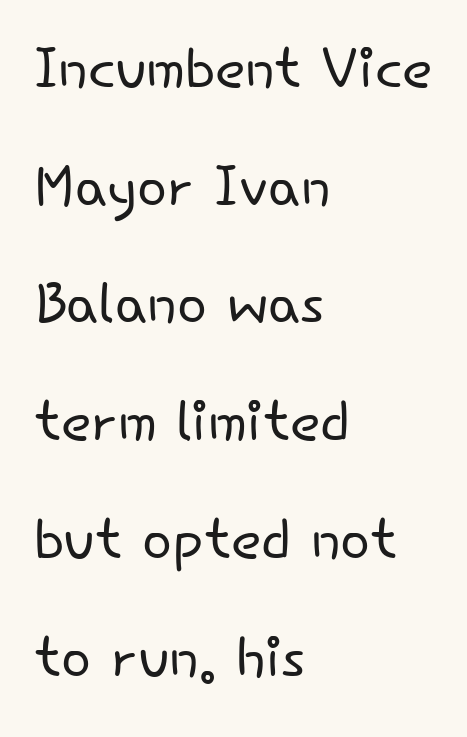
The image shows 79 px light sans-serif type, upright; set left-aligned, normal line spacing (1.49x), normal letter spacing, not underlined; low stroke contrast and a small x-height.
